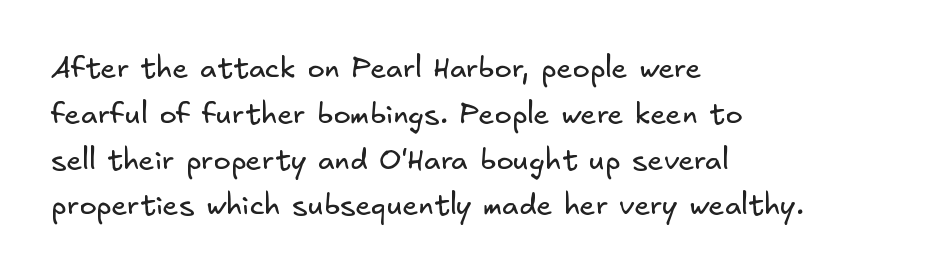
The image shows 29 px regular-weight sans-serif type; set left-aligned, normal line spacing (1.58x), normal letter spacing, not underlined; low stroke contrast and a small x-height.
